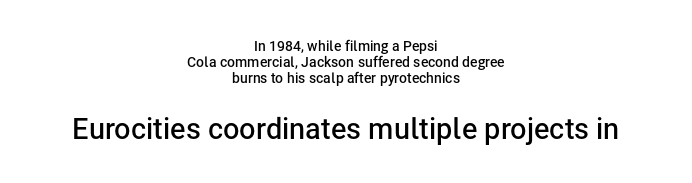
The image shows 29 px semibold sans-serif type, upright; set centered, line spacing 1.16x, normal letter spacing, not underlined; the second (bottom) block is 2.07x larger; low stroke contrast and a medium x-height.
